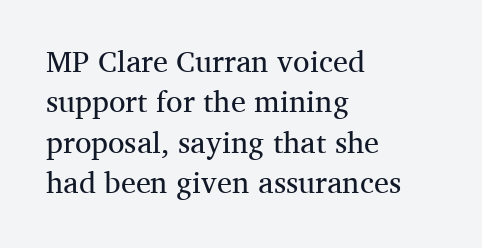
{"serif": "yes", "italic": "no", "bold": "no", "weight": "regular", "width": "normal", "stroke_contrast": "medium", "x_height": "medium", "monospaced": "no", "underline": "no", "align": "left", "line_spacing": "normal", "line_spacing_ratio": 1.35, "letter_spacing": "normal", "letter_spacing_em": 0.0, "glyph_px": 30}
